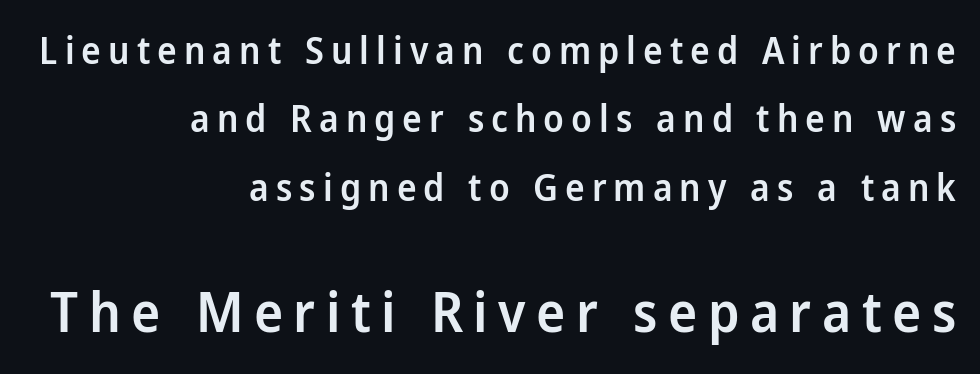
As a designer I'd log this as weight 600, semibold. Note the varied advance widths — an 'i' is clearly narrower than an 'm'. The face used here is a sans, in the tradition of grotesques and geometrics. Horizontally, the lines are justified to the trailing edge only.
